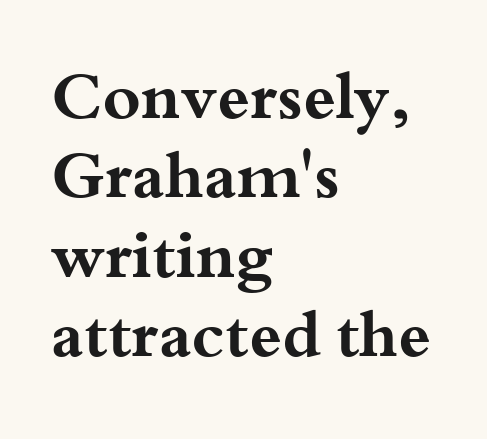
{"serif": "yes", "italic": "no", "bold": "yes", "weight": "bold", "width": "wide", "stroke_contrast": "medium", "x_height": "small", "monospaced": "no", "underline": "no", "align": "left", "line_spacing_ratio": 1.22, "letter_spacing": "normal", "letter_spacing_em": 0.0, "glyph_px": 65}
